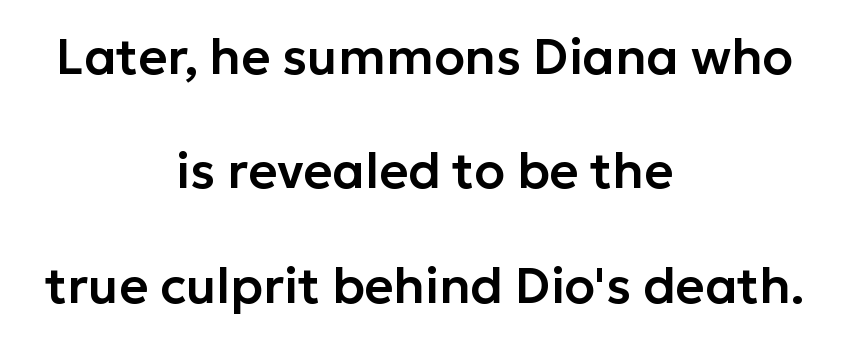
Q: Is the text italic (slanted)? A: No, it is upright.
Q: Is the typeface a serif or a sans-serif typeface? A: Sans-serif.
Q: Is the text underlined? A: No.
Q: How is the paragraph aligned? A: Centered.
Q: Is the spacing between letters normal or unusually wide? A: Normal.
Q: Is the spacing between lines tight, normal or loose? A: Loose.
Q: Width (condensed, normal, or wide)? A: Normal.
Q: Stroke contrast? A: Low.
Q: x-height? A: Medium.
Q: Monospaced? A: No.
